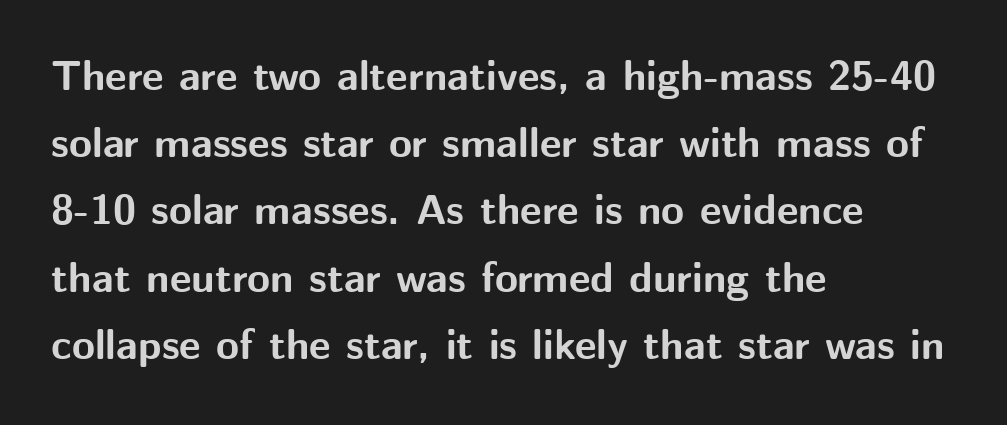
{"serif": "no", "italic": "no", "bold": "yes", "weight": "bold", "width": "normal", "stroke_contrast": "medium", "x_height": "medium", "monospaced": "no", "underline": "no", "align": "left", "line_spacing": "normal", "line_spacing_ratio": 1.6, "letter_spacing": "normal", "letter_spacing_em": 0.0, "glyph_px": 42}
